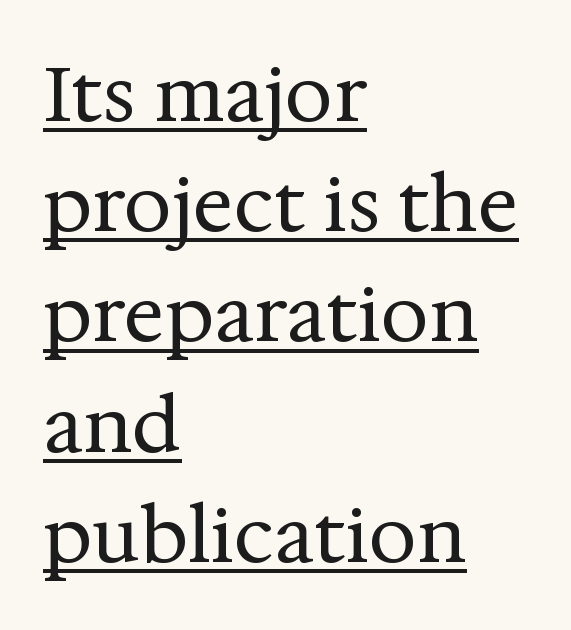
Q: Is the text bold? A: No.
Q: Is the text italic (slanted)? A: No, it is upright.
Q: Is the typeface a serif or a sans-serif typeface? A: Serif.
Q: Is the text underlined? A: Yes.
Q: How is the paragraph aligned? A: Left-aligned.
Q: Is the spacing between letters normal or unusually wide? A: Normal.
Q: Is the spacing between lines tight, normal or loose? A: Normal.
Q: Width (condensed, normal, or wide)? A: Normal.
Q: Stroke contrast? A: Medium.
Q: x-height? A: Medium.
Q: Monospaced? A: No.
